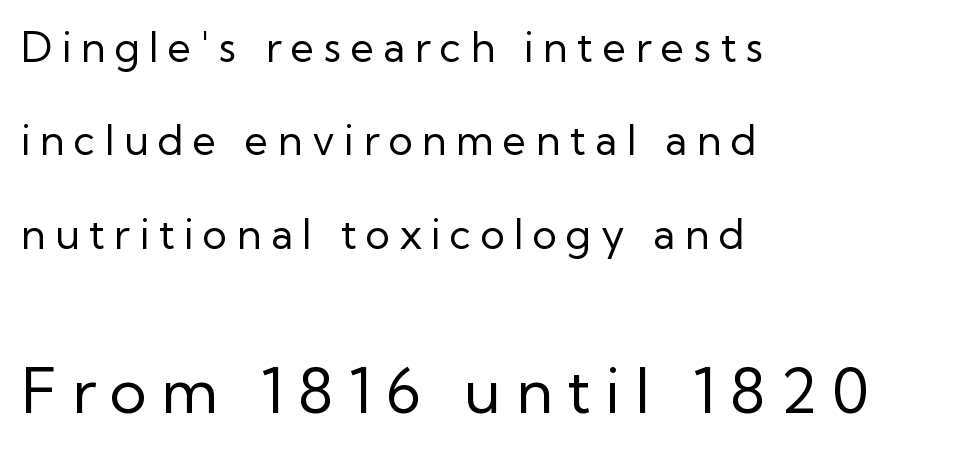
Q: Is the text bold? A: No.
Q: Is the text italic (slanted)? A: No, it is upright.
Q: Is the typeface a serif or a sans-serif typeface? A: Sans-serif.
Q: Is the text underlined? A: No.
Q: How is the paragraph aligned? A: Left-aligned.
Q: Is the spacing between letters normal or unusually wide? A: Unusually wide.
Q: Is the spacing between lines tight, normal or loose? A: Loose.
Q: Which block of text is set in a larger size, the first (top) or the second (bottom)? A: The second (bottom) one.
Q: Width (condensed, normal, or wide)? A: Normal.
Q: Stroke contrast? A: Low.
Q: x-height? A: Medium.
Q: Monospaced? A: No.
